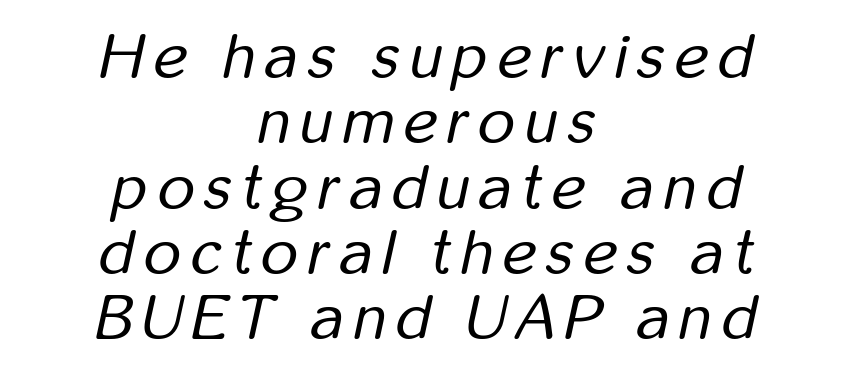
{"italic": "yes", "lean": "right", "slant_degrees": 12, "bold": "no", "weight": "regular", "width": "condensed", "stroke_contrast": "low", "x_height": "medium", "monospaced": "no", "underline": "no", "align": "center", "line_spacing": "tight", "line_spacing_ratio": 1.02, "glyph_px": 64}
